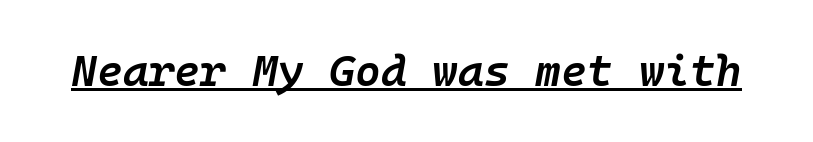
{"italic": "yes", "lean": "right", "slant_degrees": 10, "bold": "semi", "weight": "semibold", "width": "normal", "stroke_contrast": "low", "x_height": "medium", "monospaced": "yes", "underline": "yes", "letter_spacing": "normal", "letter_spacing_em": 0.0, "glyph_px": 44}
